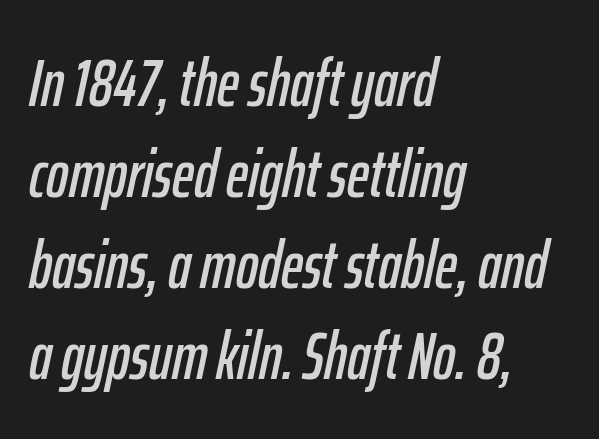
The image shows 67 px condensed type, italic (leaning right); set left-aligned, normal line spacing (1.36x), normal letter spacing, not underlined; low stroke contrast and a medium x-height.
